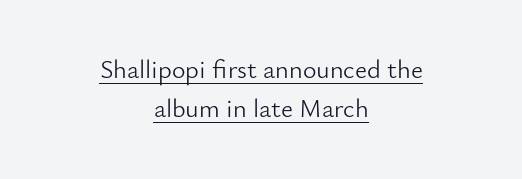
Q: Is the text bold? A: No.
Q: Is the text italic (slanted)? A: No, it is upright.
Q: Is the text underlined? A: Yes.
Q: How is the paragraph aligned? A: Centered.
Q: Is the spacing between letters normal or unusually wide? A: Normal.
Q: Is the spacing between lines tight, normal or loose? A: Normal.
